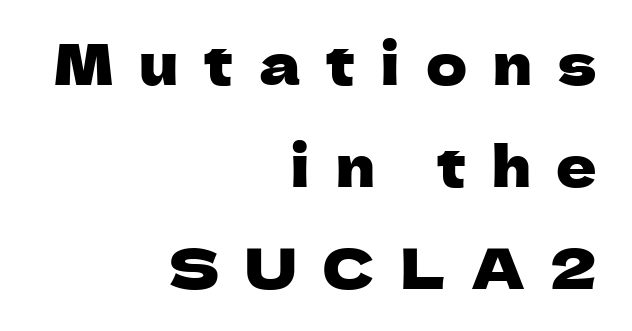
The image shows 56 px sans-serif type, upright; set right-aligned, line spacing 1.82x, unusually wide letter spacing (+0.46 em), not underlined; low stroke contrast and a medium x-height.
